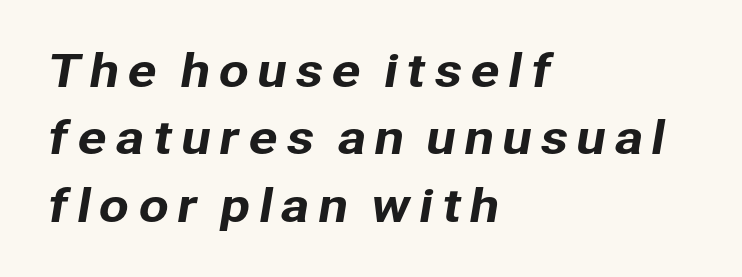
{"serif": "no", "width": "normal", "stroke_contrast": "low", "x_height": "medium", "monospaced": "no", "underline": "no", "align": "left", "line_spacing": "normal", "line_spacing_ratio": 1.53, "glyph_px": 44}
